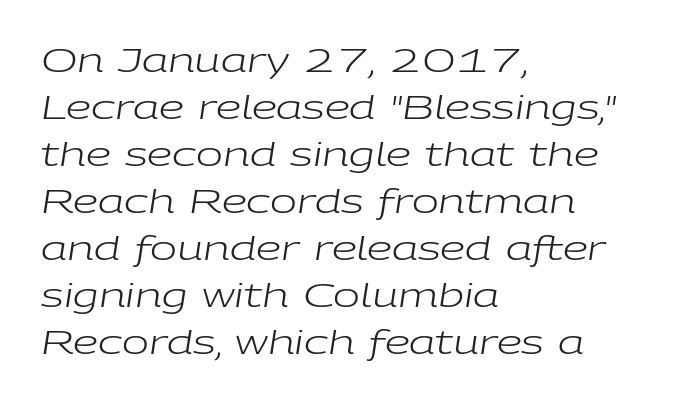
The image shows 32 px regular-weight, wide type, italic (leaning right); set left-aligned, normal line spacing (1.47x), normal letter spacing, not underlined; low stroke contrast and a medium x-height.
